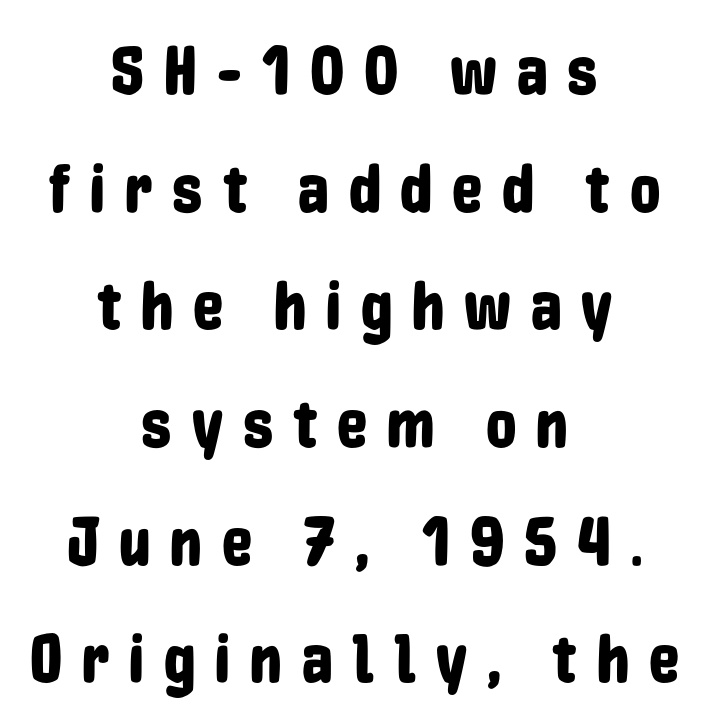
Q: Is the text italic (slanted)? A: No, it is upright.
Q: Is the typeface a serif or a sans-serif typeface? A: Sans-serif.
Q: Is the text underlined? A: No.
Q: How is the paragraph aligned? A: Centered.
Q: Is the spacing between letters normal or unusually wide? A: Unusually wide.
Q: Width (condensed, normal, or wide)? A: Condensed.
Q: Stroke contrast? A: Low.
Q: x-height? A: Medium.
Q: Monospaced? A: No.
